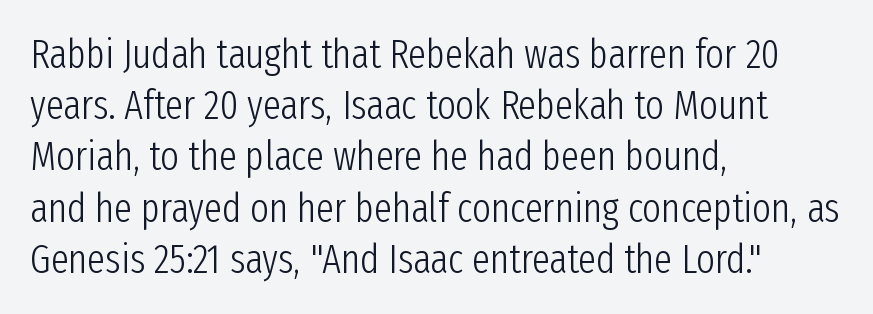
Varying glyph widths throughout — classic text-font behaviour. Posture: upright roman. Vertical spacing — default. Observe the absence of serifs on each vertical stroke in this sample. Short note: letters normally spaced.
